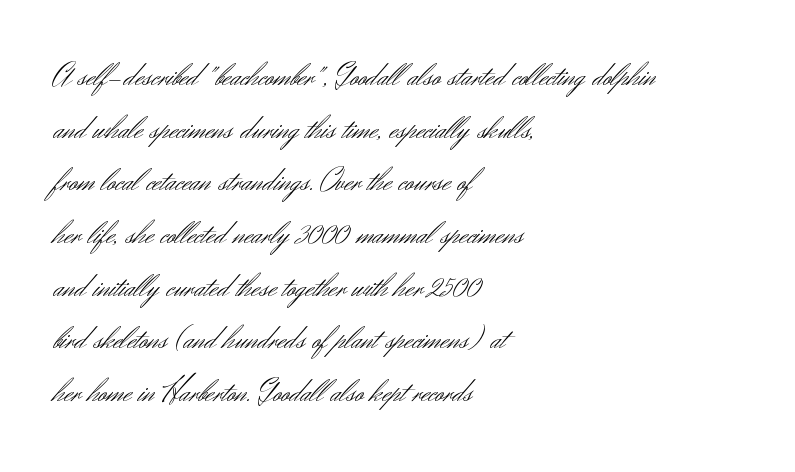
{"serif": "no", "bold": "no", "weight": "light", "width": "normal", "stroke_contrast": "medium", "x_height": "small", "monospaced": "no", "underline": "no", "align": "left", "line_spacing": "normal", "line_spacing_ratio": 1.55, "letter_spacing": "normal", "letter_spacing_em": 0.0, "glyph_px": 34}
